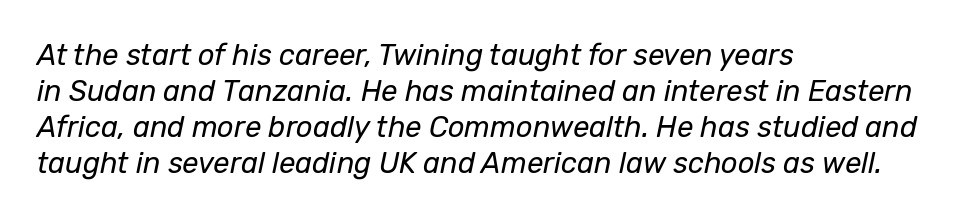
The image shows 29 px regular-weight type, italic (leaning right); set left-aligned, line spacing 1.24x, normal letter spacing, not underlined; low stroke contrast and a medium x-height.
